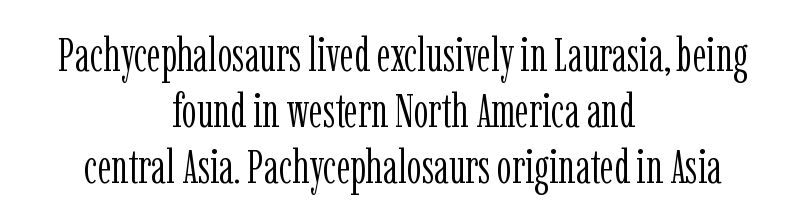
{"serif": "yes", "italic": "no", "bold": "no", "weight": "light", "width": "condensed", "stroke_contrast": "low", "x_height": "medium", "monospaced": "no", "underline": "no", "align": "center", "line_spacing_ratio": 1.19, "letter_spacing": "normal", "letter_spacing_em": 0.0, "glyph_px": 47}
